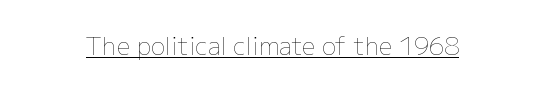
Q: Is the text bold? A: No.
Q: Is the text italic (slanted)? A: No, it is upright.
Q: Is the text underlined? A: Yes.
Q: Is the spacing between letters normal or unusually wide? A: Normal.
